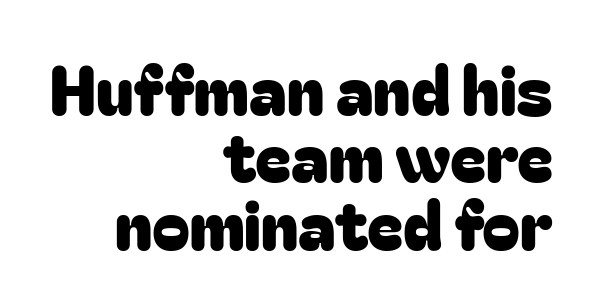
Font category for this specimen: sans-serif. These lines are set flush right with a ragged left edge. The specimen reads as upright at a glance. Decoration check: the copy has no underline.
